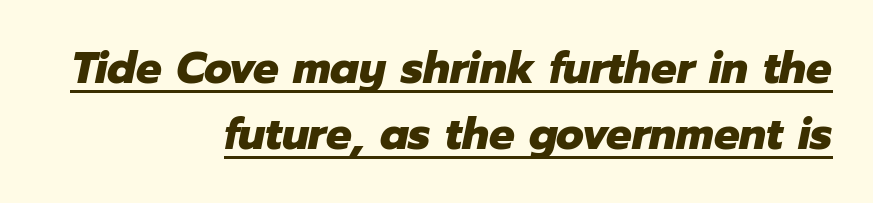
Q: Is the text bold? A: Yes.
Q: Is the text italic (slanted)? A: Yes, it leans right by about 12 degrees.
Q: Is the text underlined? A: Yes.
Q: How is the paragraph aligned? A: Right-aligned.
Q: Is the spacing between letters normal or unusually wide? A: Normal.
Q: Is the spacing between lines tight, normal or loose? A: Normal.
Q: Width (condensed, normal, or wide)? A: Normal.
Q: Stroke contrast? A: Low.
Q: x-height? A: Medium.
Q: Monospaced? A: No.
